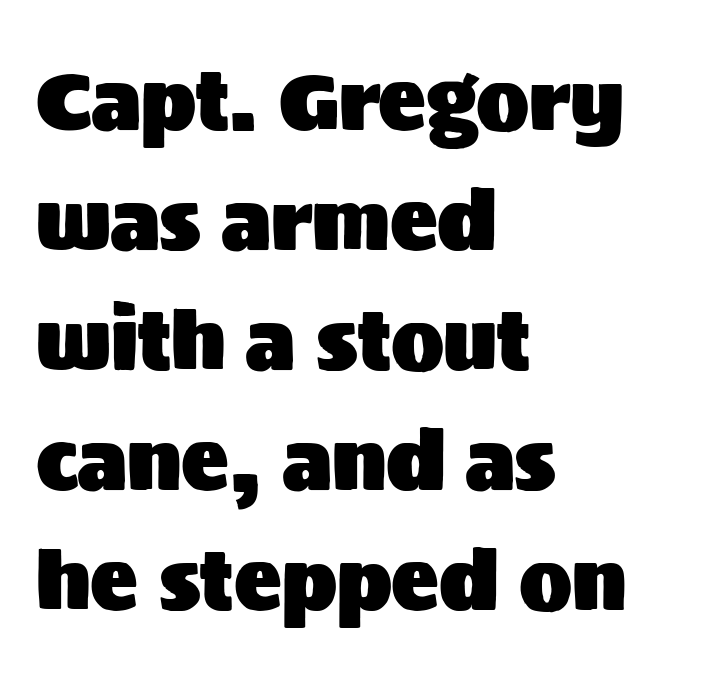
{"serif": "no", "italic": "no", "width": "normal", "stroke_contrast": "medium", "x_height": "large", "monospaced": "no", "underline": "no", "align": "left", "line_spacing": "normal", "line_spacing_ratio": 1.52, "letter_spacing": "normal", "letter_spacing_em": 0.0, "glyph_px": 79}
